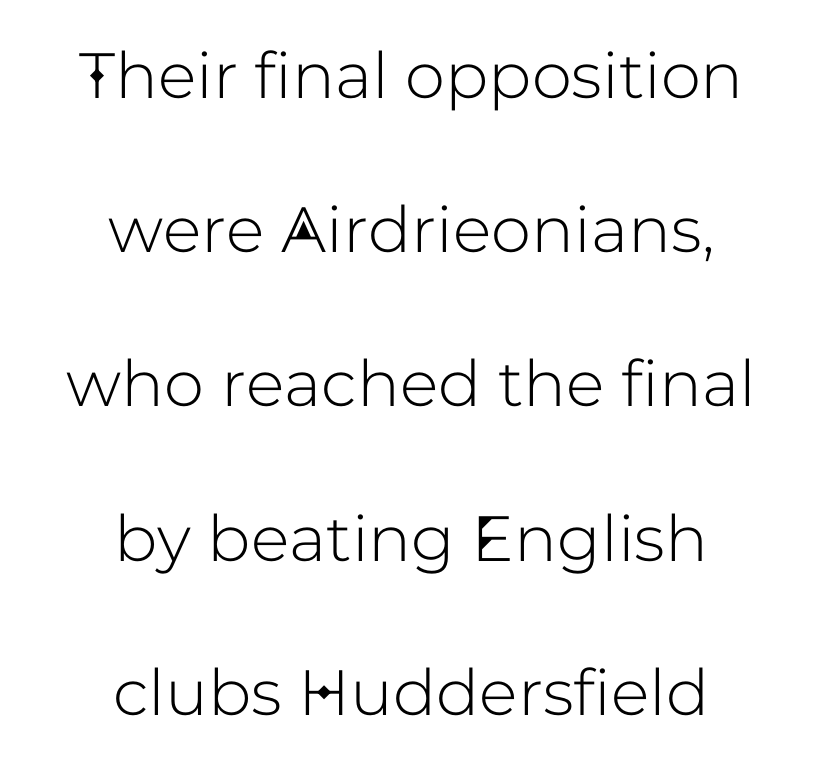
Q: Is the text italic (slanted)? A: No, it is upright.
Q: Is the typeface a serif or a sans-serif typeface? A: Sans-serif.
Q: Is the text underlined? A: No.
Q: How is the paragraph aligned? A: Centered.
Q: Is the spacing between letters normal or unusually wide? A: Normal.
Q: Is the spacing between lines tight, normal or loose? A: Loose.
Q: Width (condensed, normal, or wide)? A: Normal.
Q: Stroke contrast? A: Low.
Q: x-height? A: Medium.
Q: Monospaced? A: No.
